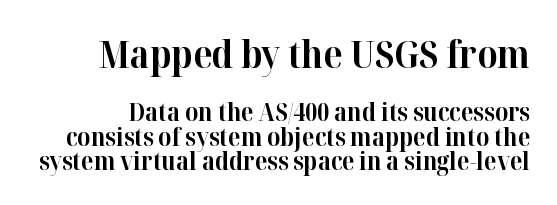
Letter spacing: default. Descenders hang freely into open space. Does the weight exceed regular? Yes, all the way to bold. Compared with typical paragraphs, the rows here are closer together. The passage shown begins with its larger block and ends with its smaller one.
